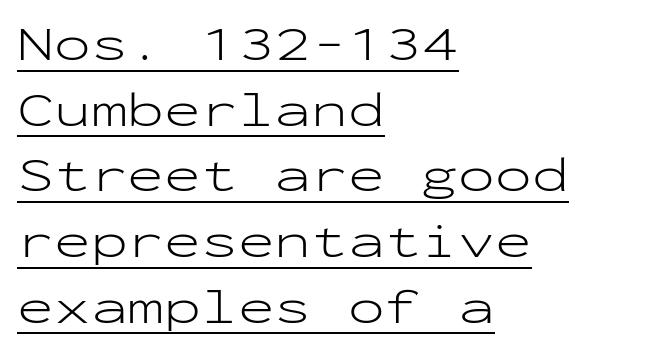
The lettering stays uniformly vertical, giving the passage a roman look. Nothing unusual about the tracking: characters are spaced as the font intends. The passage shown is typed in a monospace face where columns stay perfectly aligned. Vertical stems look standard width or narrower in stroke.
